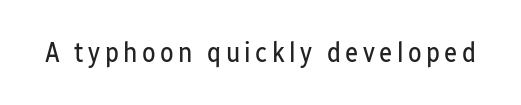
{"serif": "no", "italic": "no", "bold": "no", "weight": "regular", "width": "condensed", "stroke_contrast": "low", "x_height": "medium", "monospaced": "no", "underline": "no", "glyph_px": 28}
